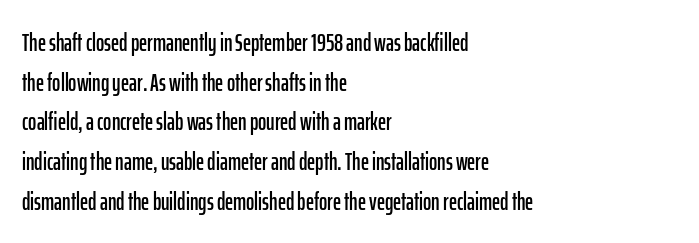
Words appear dense and cohesive because spacing is normal. Italic? Not at all — the glyphs are vertical. Horizontally, the lines are justified to the leading edge only. Leading matches the norm, producing a regular column. Each row of text sits above clean, open space.
